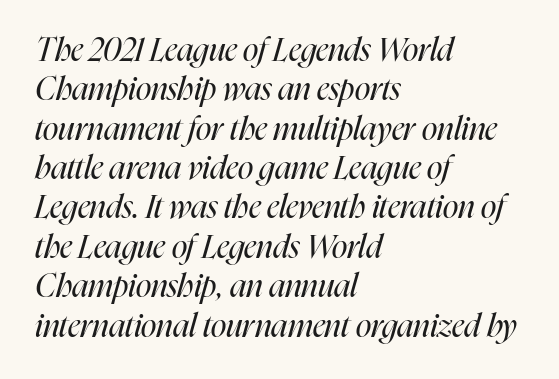
There is no visible air inserted between adjacent glyphs. The passage shown is typed in a proportional face where columns would drift. The strokes are not fattened; the text isn't bold. Looking at the ascenders, they clearly lean. The passage shown is not underscored anywhere. In CSS terms this would be text-align: left.
